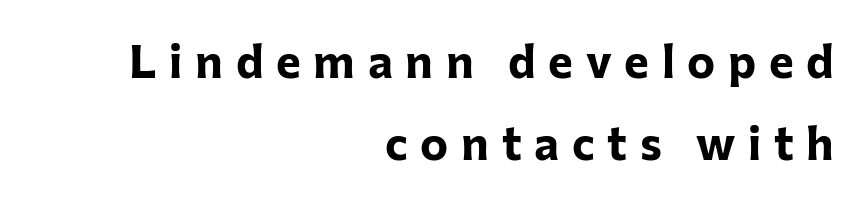
{"serif": "no", "italic": "no", "bold": "yes", "weight": "bold", "width": "normal", "stroke_contrast": "low", "x_height": "medium", "monospaced": "no", "underline": "no", "align": "right", "line_spacing_ratio": 1.75, "letter_spacing": "wide", "letter_spacing_em": 0.27, "glyph_px": 47}
